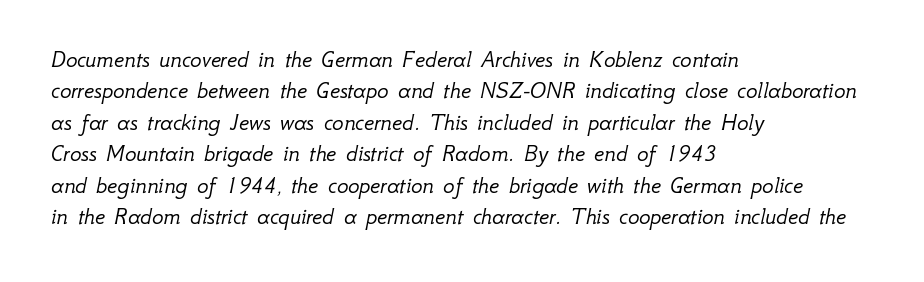
{"italic": "yes", "lean": "right", "slant_degrees": 12, "bold": "no", "underline": "no", "align": "left", "line_spacing": "normal", "line_spacing_ratio": 1.31, "letter_spacing": "normal", "letter_spacing_em": 0.0, "glyph_px": 24}
